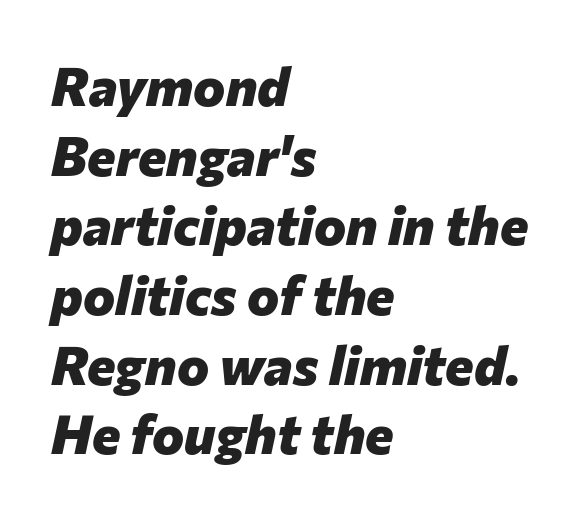
The image shows 54 px heavy type, italic (leaning right); set left-aligned, normal line spacing (1.29x), normal letter spacing, not underlined; low stroke contrast and a medium x-height.
